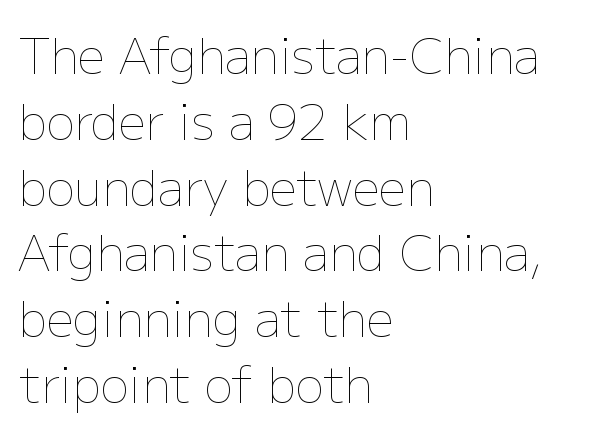
{"italic": "no", "bold": "no", "weight": "thin", "width": "normal", "stroke_contrast": "low", "x_height": "medium", "monospaced": "no", "underline": "no", "align": "left", "line_spacing": "normal", "line_spacing_ratio": 1.37, "letter_spacing": "normal", "letter_spacing_em": 0.0, "glyph_px": 48}
